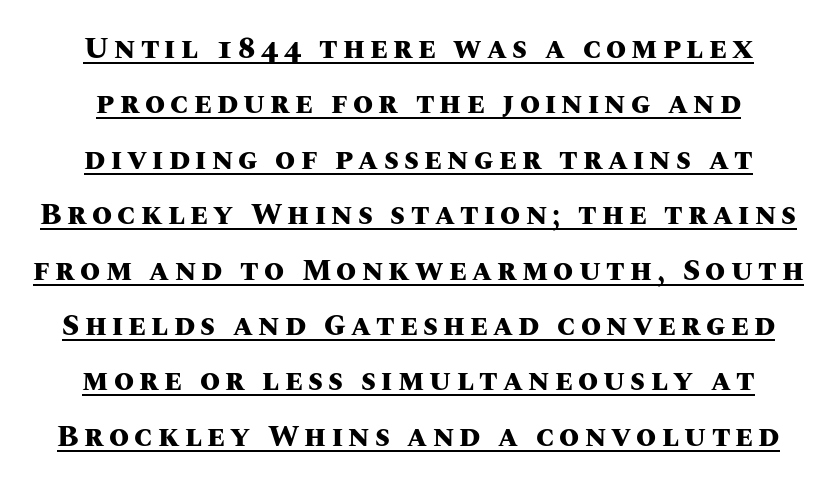
The image shows 29 px heavy type, upright; set loose line spacing (1.91x), underlined; medium stroke contrast and a large x-height.
